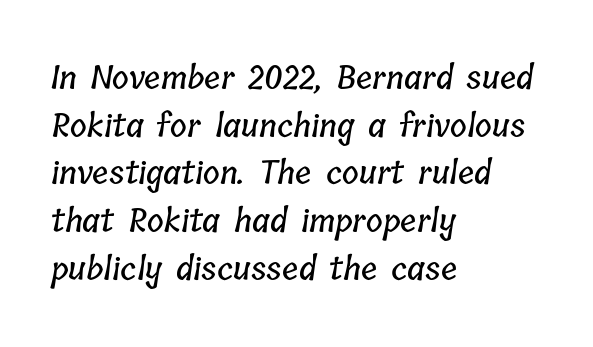
The image shows 32 px condensed type; set left-aligned, normal line spacing (1.49x), normal letter spacing, not underlined; low stroke contrast and a medium x-height.
